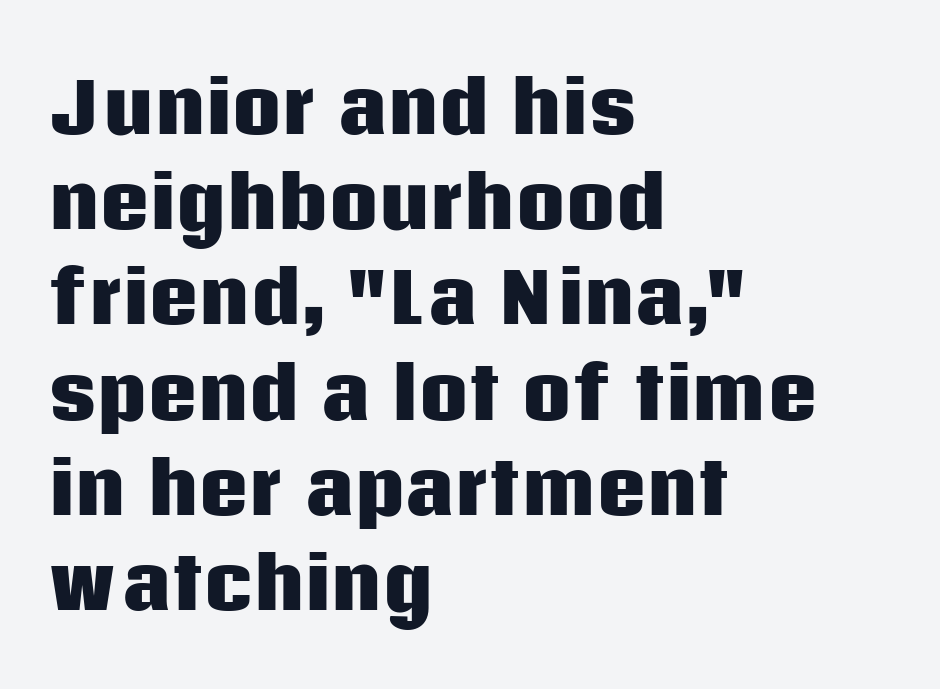
Q: Is the text bold? A: Yes.
Q: Is the text italic (slanted)? A: No, it is upright.
Q: Is the typeface a serif or a sans-serif typeface? A: Sans-serif.
Q: Is the text underlined? A: No.
Q: How is the paragraph aligned? A: Left-aligned.
Q: Is the spacing between letters normal or unusually wide? A: Normal.
Q: Is the spacing between lines tight, normal or loose? A: Normal.
Q: Width (condensed, normal, or wide)? A: Normal.
Q: Stroke contrast? A: Low.
Q: x-height? A: Large.
Q: Monospaced? A: No.
